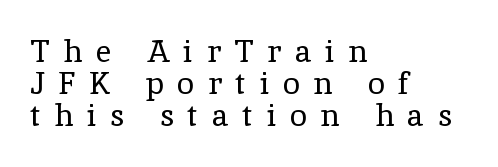
{"serif": "yes", "italic": "no", "bold": "no", "weight": "regular", "width": "normal", "x_height": "medium", "monospaced": "no", "underline": "no", "align": "left", "line_spacing": "tight", "line_spacing_ratio": 1.04, "letter_spacing": "wide", "letter_spacing_em": 0.44, "glyph_px": 31}
